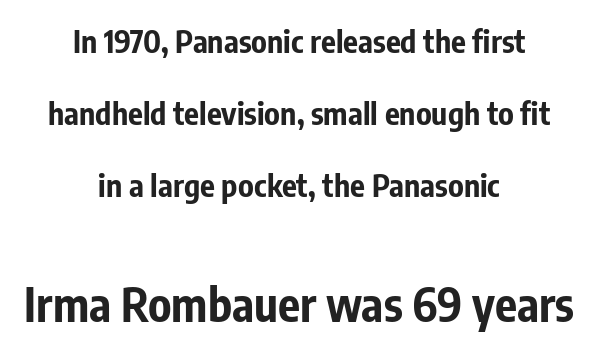
Notice how the passage keeps no hard edge, just a central spine. Rule under the text: the space is simply empty. Notice how the stems are strictly vertical — no italics here. Inter-character spacing is left at the font's built-in metrics. Do the characters align in a grid? No, the font is proportional.
